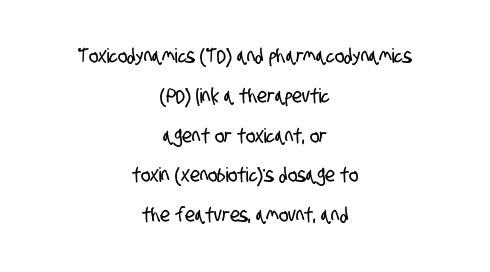
Q: Is the text underlined? A: No.
Q: How is the paragraph aligned? A: Centered.
Q: Is the spacing between letters normal or unusually wide? A: Normal.
Q: Is the spacing between lines tight, normal or loose? A: Loose.
